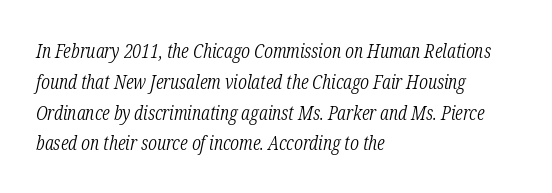
The typesetting does not lean heavy: it is not bold. The passage shown is not underscored anywhere. The passage shown leans; its letterforms are oblique. Normally led — the rows are evenly, conventionally spaced. The horizontal fit of the characters is conventional and even.
